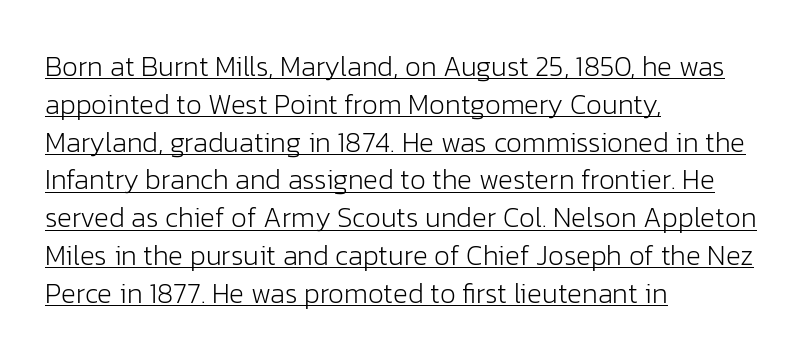
Varying glyph widths throughout — classic text-font behaviour. The letters look calm and open, with moderate or lighter stems. The passage shown stacks its lines at a standard gap. Typeset ragged right — the left edge is the straight one.
